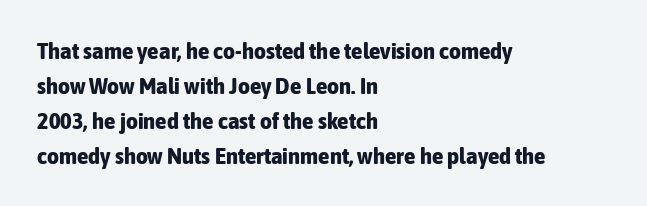
Q: Is the text bold? A: Yes.
Q: Is the text italic (slanted)? A: No, it is upright.
Q: Is the text underlined? A: No.
Q: How is the paragraph aligned? A: Left-aligned.
Q: Is the spacing between letters normal or unusually wide? A: Normal.
Q: Is the spacing between lines tight, normal or loose? A: Normal.
